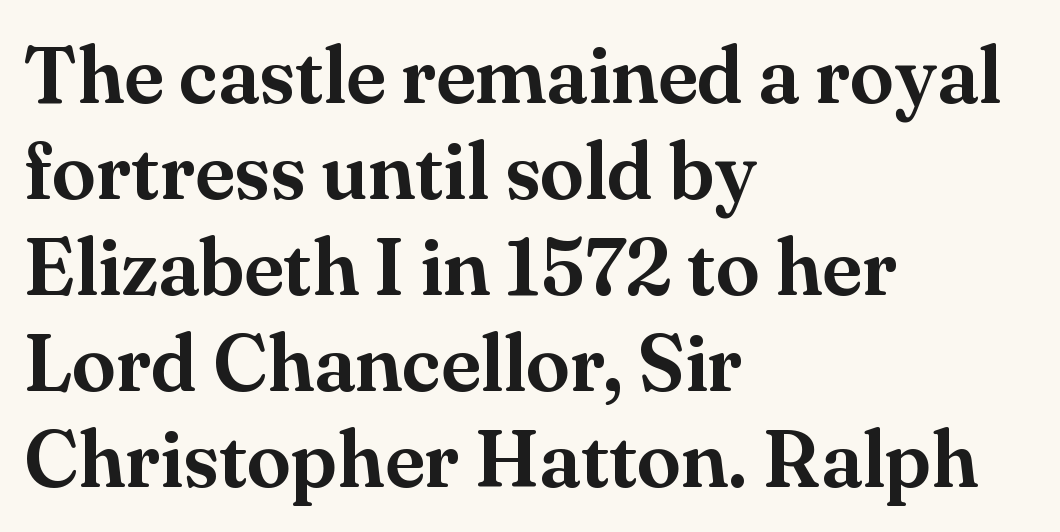
Look at the tracking — it's just the regular setting, nothing added. The type family on display is of the serif kind. Designer's note — italics off, roman on. Caption: multi-line text, flush left, ragged right. Varying glyph widths throughout — classic text-font behaviour.
